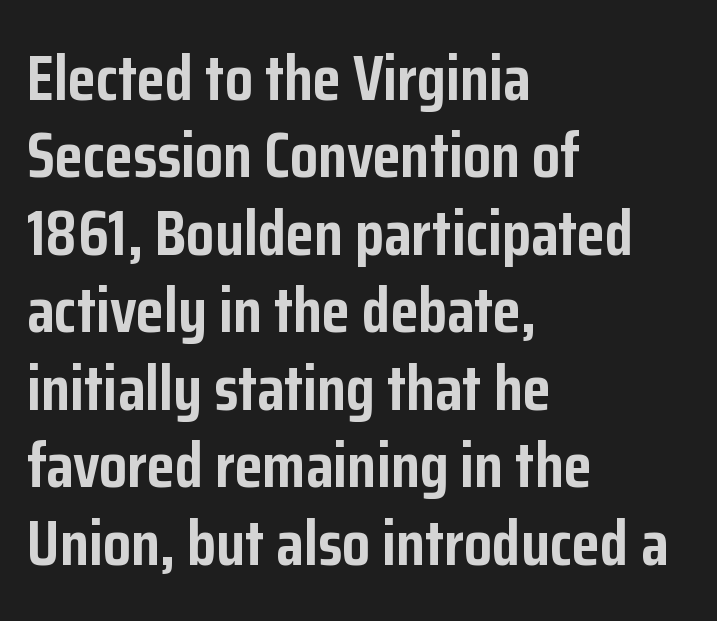
Q: Is the text bold? A: Yes.
Q: Is the text italic (slanted)? A: No, it is upright.
Q: Is the typeface a serif or a sans-serif typeface? A: Sans-serif.
Q: Is the text underlined? A: No.
Q: How is the paragraph aligned? A: Left-aligned.
Q: Is the spacing between letters normal or unusually wide? A: Normal.
Q: Width (condensed, normal, or wide)? A: Condensed.
Q: Stroke contrast? A: Low.
Q: x-height? A: Medium.
Q: Monospaced? A: No.
